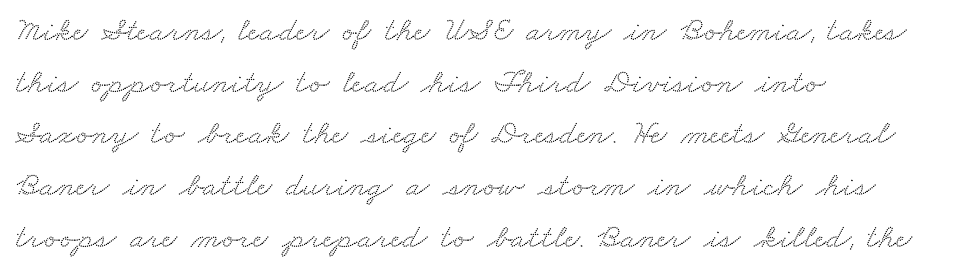
Look at the bottom of the vertical strokes: they flare into serifs here. The typesetter chose a ragged-right arrangement here. The vertical gap from one line to the next is medium. Each letter keeps its own natural width here, so spacing adapts to shape. Lines of text with bare space underneath.
